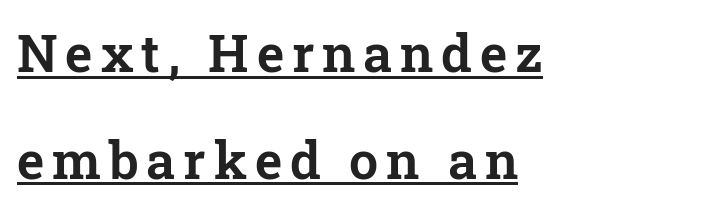
The image shows 52 px serif type, upright; set left-aligned, loose line spacing (2.05x), underlined; low stroke contrast and a medium x-height.
